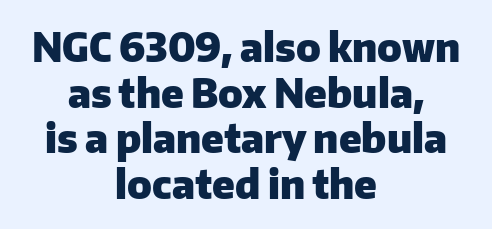
{"serif": "no", "italic": "no", "bold": "yes", "weight": "heavy", "width": "normal", "stroke_contrast": "low", "x_height": "medium", "monospaced": "no", "underline": "no", "align": "center", "line_spacing_ratio": 1.17, "letter_spacing": "normal", "letter_spacing_em": 0.0, "glyph_px": 39}
